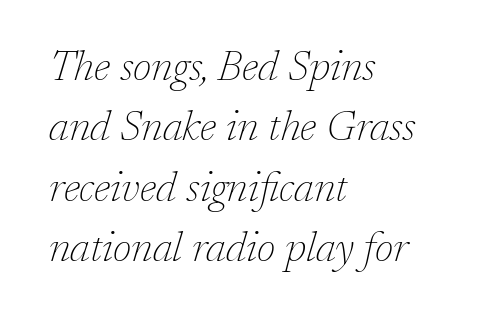
Q: Is the text bold? A: No.
Q: Is the text italic (slanted)? A: Yes, it leans right by about 17 degrees.
Q: Is the typeface a serif or a sans-serif typeface? A: Serif.
Q: Is the text underlined? A: No.
Q: How is the paragraph aligned? A: Left-aligned.
Q: Is the spacing between letters normal or unusually wide? A: Normal.
Q: Is the spacing between lines tight, normal or loose? A: Normal.
Q: Width (condensed, normal, or wide)? A: Normal.
Q: Stroke contrast? A: Low.
Q: x-height? A: Medium.
Q: Monospaced? A: No.
